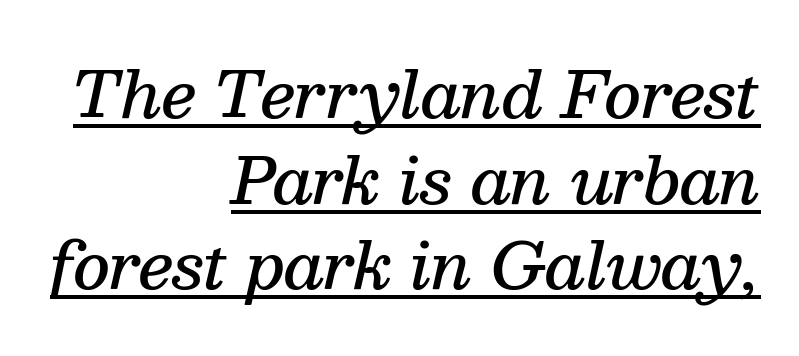
{"serif": "yes", "italic": "yes", "lean": "right", "slant_degrees": 13, "bold": "semi", "weight": "semibold", "width": "normal", "stroke_contrast": "medium", "x_height": "medium", "monospaced": "no", "underline": "yes", "align": "right", "line_spacing": "normal", "line_spacing_ratio": 1.36, "letter_spacing": "normal", "letter_spacing_em": 0.0, "glyph_px": 63}
